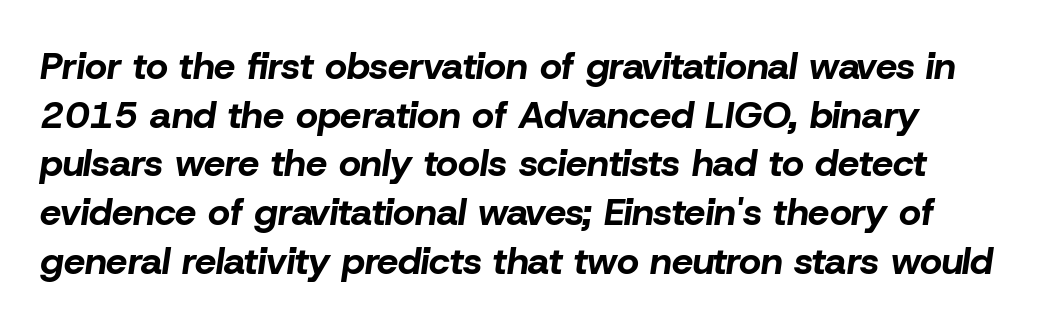
Q: Is the text bold? A: Yes.
Q: Is the text italic (slanted)? A: Yes, it leans right by about 8 degrees.
Q: Is the text underlined? A: No.
Q: Is the spacing between letters normal or unusually wide? A: Normal.
Q: Is the spacing between lines tight, normal or loose? A: Normal.
Q: Width (condensed, normal, or wide)? A: Normal.
Q: Stroke contrast? A: Low.
Q: x-height? A: Medium.
Q: Monospaced? A: No.
